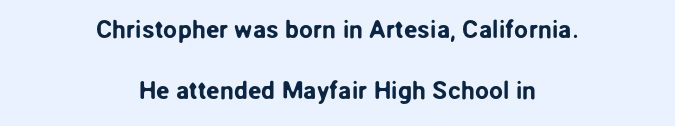
Characters follow at the spacing the type designer built in. The axis of the letterforms is exactly vertical. Interline gaps are noticeably wide in this sample. Is the block centered? Yes — each line is placed symmetrically about the middle. Unmarked baselines from the first word to the last.
